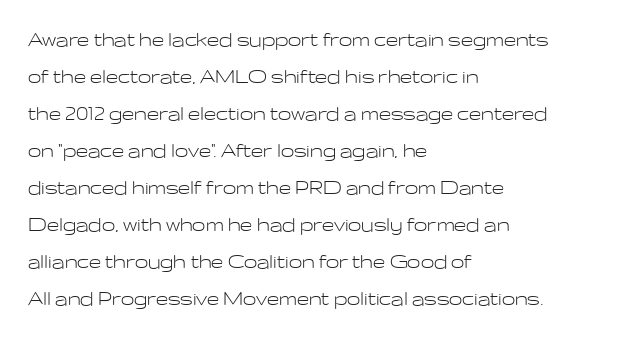
The image shows 24 px text type, upright; set left-aligned, normal line spacing (1.54x), normal letter spacing, not underlined.
